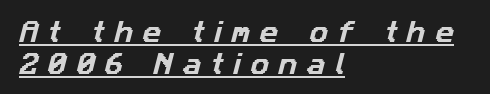
Q: Is the text underlined? A: Yes.
Q: How is the paragraph aligned? A: Left-aligned.
Q: Is the spacing between letters normal or unusually wide? A: Unusually wide.
Q: Is the spacing between lines tight, normal or loose? A: Normal.
